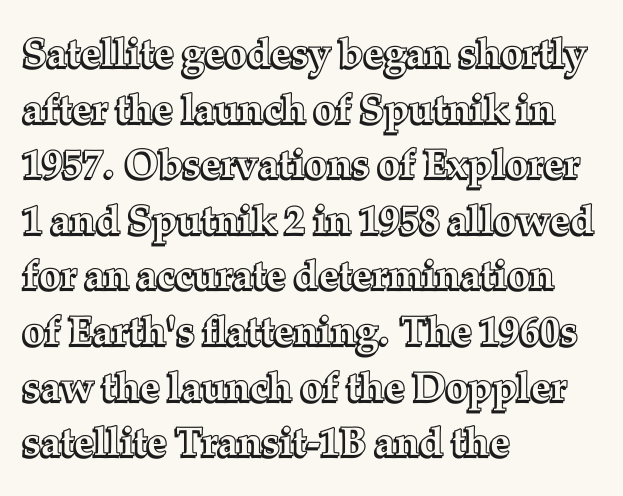
Check the space under the baseline: it is left empty. This block has exactly the height ordinary leading produces. Observe the ordinary spacing: letters are neighbours, not strangers. The setting favours the left margin, as ordinary paragraphs usually do. Character widths vary here, with narrow letters taking less room than wide ones. These lines were composed using upright roman letters.
